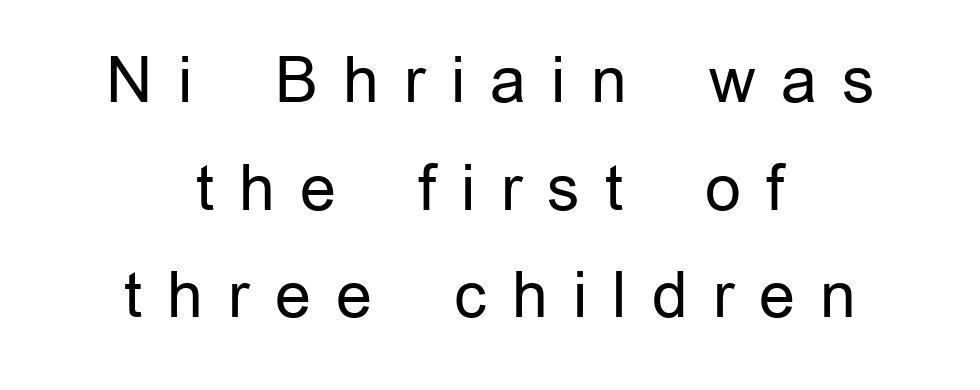
{"serif": "no", "italic": "no", "bold": "no", "weight": "regular", "width": "normal", "stroke_contrast": "low", "x_height": "medium", "monospaced": "no", "underline": "no", "align": "center", "line_spacing_ratio": 1.71, "letter_spacing": "wide", "letter_spacing_em": 0.4, "glyph_px": 63}
